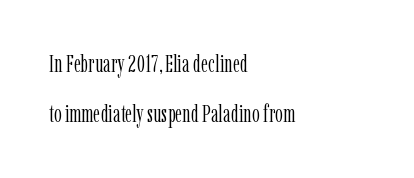
The image shows 24 px text type, upright; set left-aligned, loose line spacing (2.1x), normal letter spacing, not underlined.
